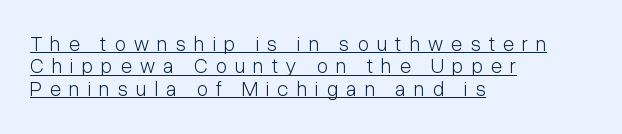
The rendered words wear a rule along their underside. Observe the wide spacing: letters keep a clear distance from each other. Reading down the block, your eye returns to a fixed left position each line. The designer dialed line spacing down below the default. The type sits square on the baseline with zero lean.
